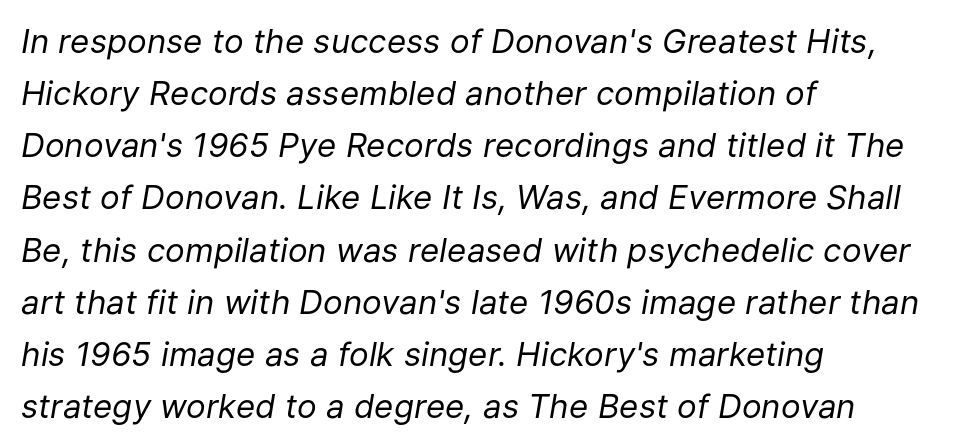
These glyphs show unthickened strokes, regular width or finer. All the whitespace from short lines collects on the right. Has an underline been added? It has not. Here the glyphs are tracked normally, forming tight word shapes.
